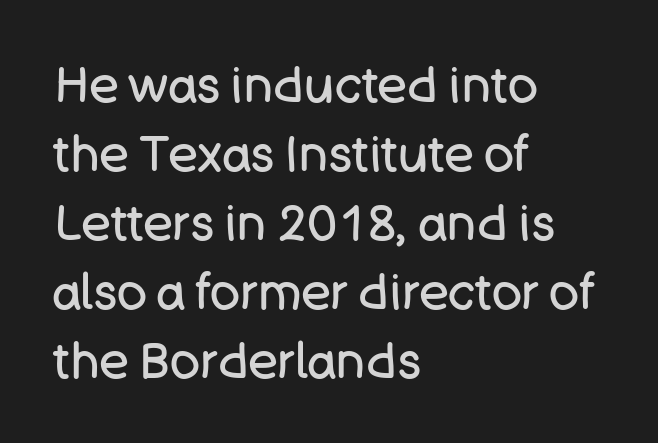
Nothing sits at the stroke ends, so this counts as sans-serif. All the whitespace from short lines collects on the right. Inter-character spacing is left at the font's built-in metrics. The rendering uses a moderate line-height, typical for paragraphs. Nope, not italic — everything's standing straight. This rendering features lettering with no underline.
